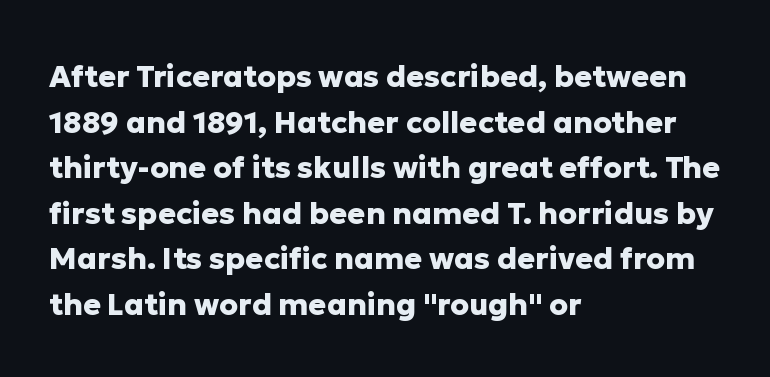
{"serif": "no", "italic": "no", "bold": "yes", "weight": "heavy", "width": "normal", "stroke_contrast": "low", "x_height": "medium", "monospaced": "no", "underline": "no", "align": "left", "line_spacing": "normal", "line_spacing_ratio": 1.52, "letter_spacing": "normal", "letter_spacing_em": 0.0, "glyph_px": 30}
